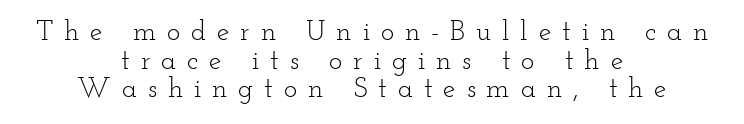
The image shows 28 px light, wide serif type, upright; set centered, tight line spacing (1.02x), unusually wide letter spacing (+0.39 em), not underlined; low stroke contrast and a small x-height.
